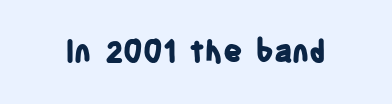
This sample uses an upright cut, with every glyph sitting square on the baseline. The foot of each line stays bare and open. The characters display no serif detailing; their extremities are plain. Heft: maximum for text — a bold. Characters follow at the spacing the type designer built in.
